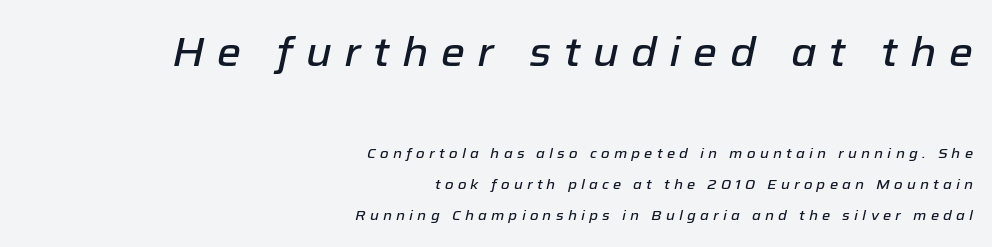
Horizontally, the lines are justified to the trailing edge only. The rendering shrinks the type as you move from the upper chunk to the lower. How are the letters spaced? Widely, with obvious added tracking. Check the space under the baseline: it is left empty. The letters advance in unequal steps, a hallmark of proportional type. Widely set lines give the paragraph a tall, airy silhouette.
